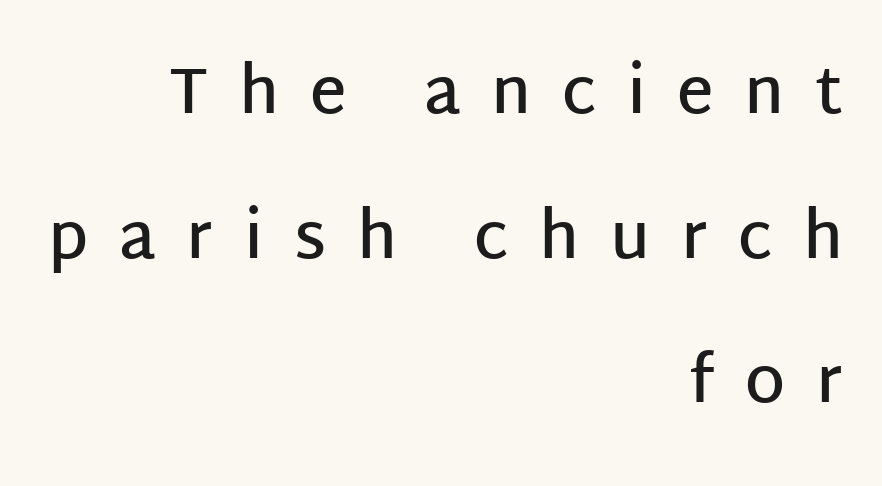
The image shows 64 px semibold sans-serif type, upright; set right-aligned, loose line spacing (2.26x), unusually wide letter spacing (+0.48 em), not underlined; low stroke contrast and a large x-height.
